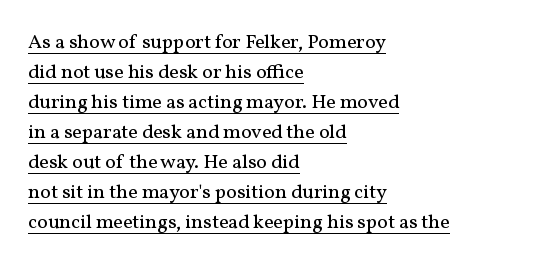
Q: Is the text bold? A: No.
Q: Is the text italic (slanted)? A: No, it is upright.
Q: Is the text underlined? A: Yes.
Q: How is the paragraph aligned? A: Left-aligned.
Q: Is the spacing between letters normal or unusually wide? A: Normal.
Q: Is the spacing between lines tight, normal or loose? A: Normal.
